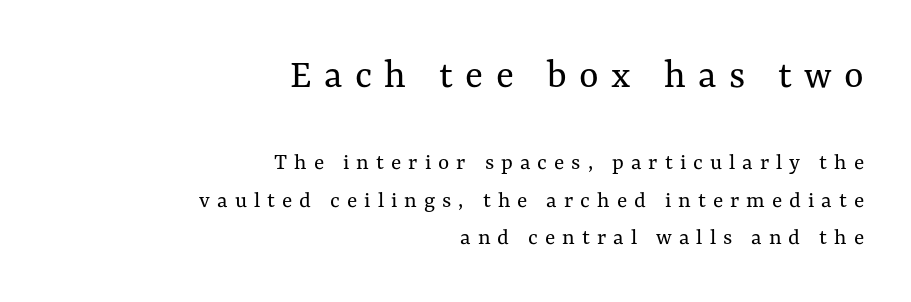
The rag falls on the left side of this text block. The face used here is proportionally spaced, like ordinary book or web type. The cut favours lightness, reaching ordinary text weight at its darkest. The gaps between neighbouring characters are conspicuously large.
